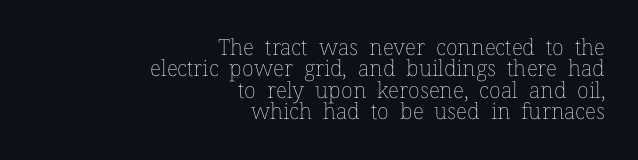
Honestly, there is no underline to notice here at all. Does the copy run flush right? Yes — the right margin is perfectly even. Think standard paragraph weight, or any step lighter than that. How would I describe the line gaps? Narrow and economical. You can tell it's not italic because the verticals are truly vertical.
